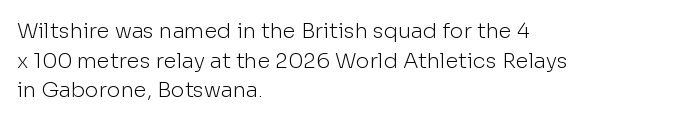
Quick note: underline off. Do the letters lean? They stand straight. The text block is weighted toward the left margin, trailing off unevenly rightward. This rendering leaves character spacing at its baseline value. Vertical spacing — default.
